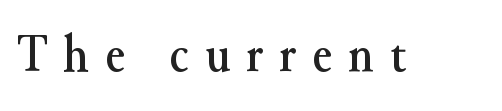
Q: Is the text italic (slanted)? A: No, it is upright.
Q: Is the typeface a serif or a sans-serif typeface? A: Serif.
Q: Is the text underlined? A: No.
Q: Is the spacing between letters normal or unusually wide? A: Unusually wide.
Q: Width (condensed, normal, or wide)? A: Normal.
Q: Stroke contrast? A: Medium.
Q: x-height? A: Small.
Q: Monospaced? A: No.
